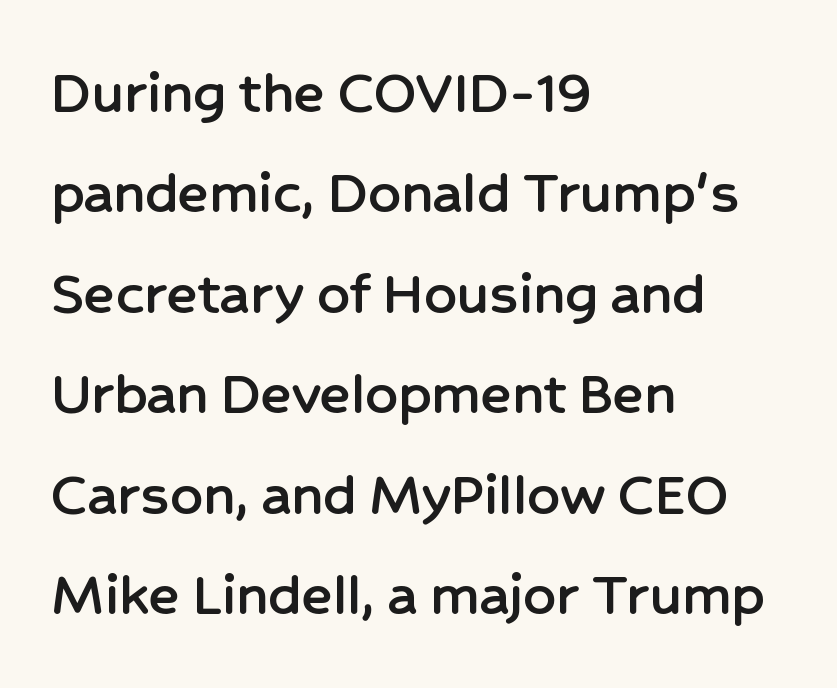
Compared with a centered layout, this one pins lines to the left instead. Honestly, there is no underline to notice here at all. The face used here is proportionally spaced, like ordinary book or web type. Is there any slant? The stems are plumb.
